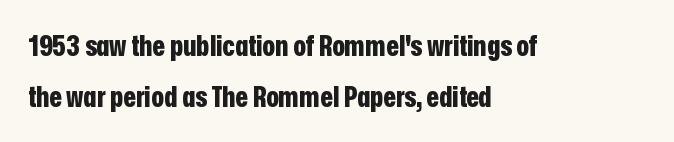
The image shows 29 px bold, condensed sans-serif type, upright; set left-aligned, line spacing 1.75x, normal letter spacing, not underlined; low stroke contrast and a medium x-height.
